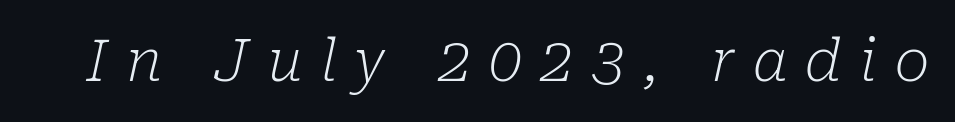
{"serif": "yes", "italic": "yes", "lean": "right", "slant_degrees": 10, "bold": "no", "weight": "light", "width": "normal", "stroke_contrast": "low", "x_height": "medium", "monospaced": "no", "underline": "no", "letter_spacing": "wide", "letter_spacing_em": 0.31, "glyph_px": 59}
